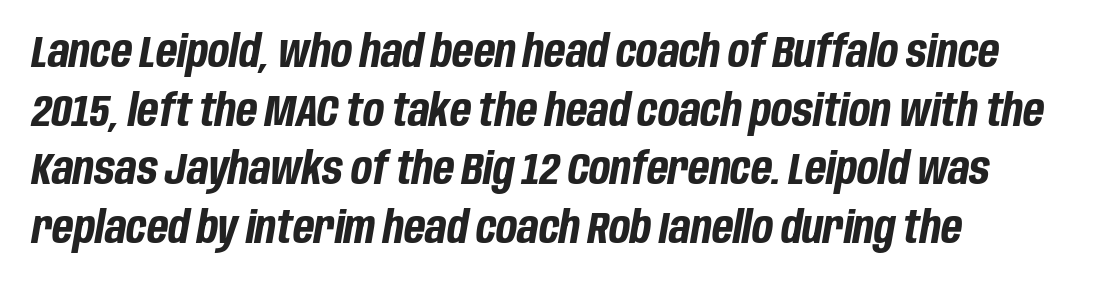
{"italic": "yes", "lean": "right", "slant_degrees": 10, "bold": "yes", "weight": "bold", "width": "condensed", "stroke_contrast": "low", "x_height": "large", "monospaced": "no", "underline": "no", "line_spacing": "normal", "line_spacing_ratio": 1.33, "letter_spacing": "normal", "letter_spacing_em": 0.0, "glyph_px": 44}
